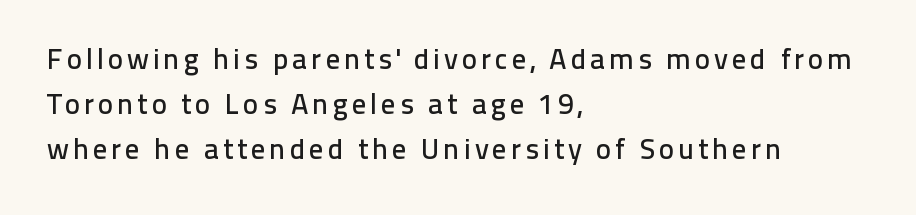
The image shows 29 px sans-serif type, upright; set left-aligned, normal line spacing (1.56x), not underlined; low stroke contrast and a medium x-height.
